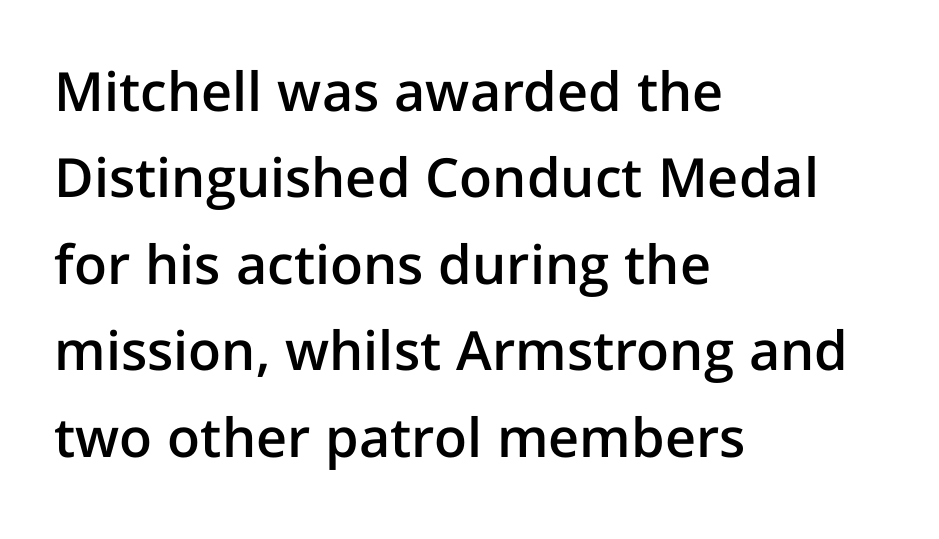
{"serif": "no", "italic": "no", "bold": "semi", "weight": "semibold", "width": "normal", "stroke_contrast": "low", "x_height": "medium", "monospaced": "no", "underline": "no", "align": "left", "line_spacing": "normal", "line_spacing_ratio": 1.6, "letter_spacing": "normal", "letter_spacing_em": 0.0, "glyph_px": 54}
